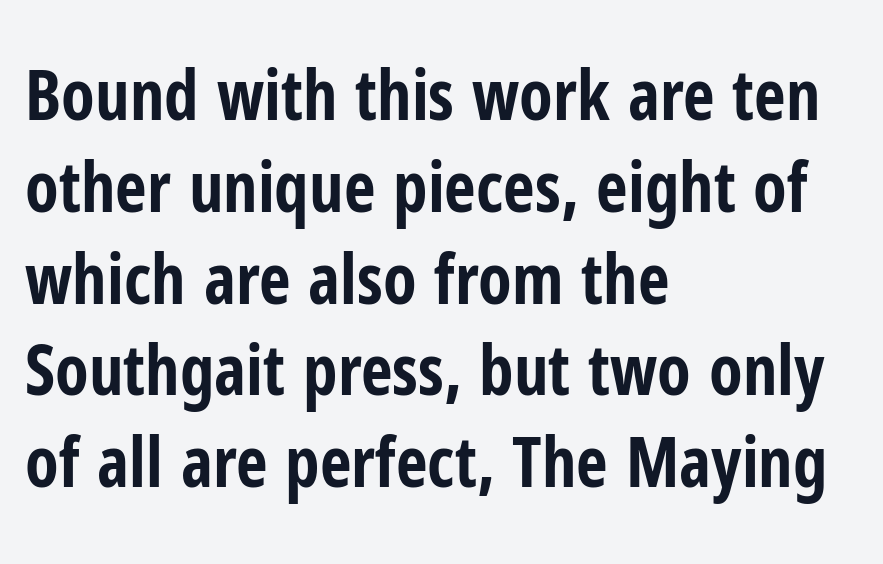
Q: Is the text bold? A: Yes.
Q: Is the text italic (slanted)? A: No, it is upright.
Q: Is the typeface a serif or a sans-serif typeface? A: Sans-serif.
Q: Is the text underlined? A: No.
Q: How is the paragraph aligned? A: Left-aligned.
Q: Is the spacing between letters normal or unusually wide? A: Normal.
Q: Is the spacing between lines tight, normal or loose? A: Normal.
Q: Width (condensed, normal, or wide)? A: Condensed.
Q: Stroke contrast? A: Low.
Q: x-height? A: Medium.
Q: Monospaced? A: No.
